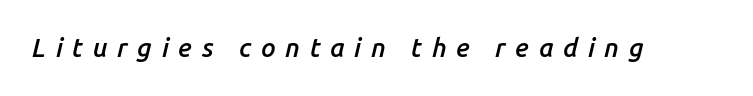
{"italic": "yes", "lean": "right", "slant_degrees": 14, "bold": "semi", "underline": "no", "letter_spacing": "wide", "letter_spacing_em": 0.37, "glyph_px": 26}
